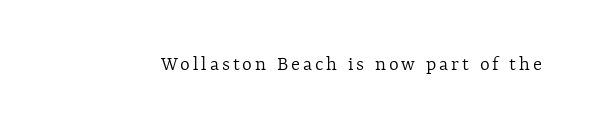
Q: Is the text bold? A: No.
Q: Is the text italic (slanted)? A: No, it is upright.
Q: Is the text underlined? A: No.
